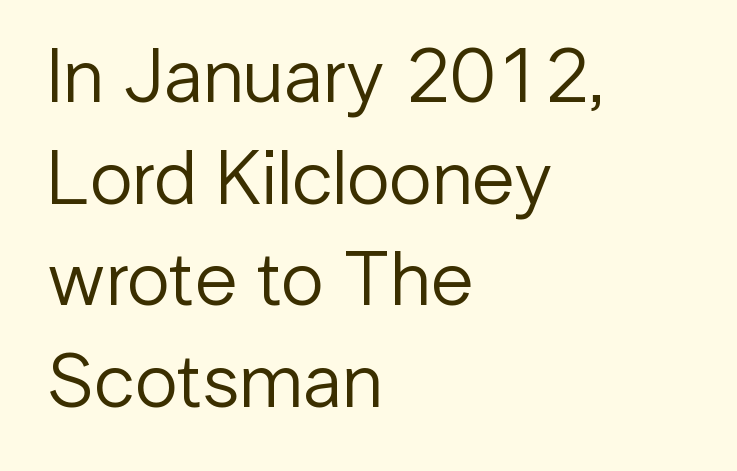
The image shows 77 px regular-weight sans-serif type, upright; set left-aligned, normal line spacing (1.32x), normal letter spacing, not underlined; low stroke contrast and a medium x-height.
